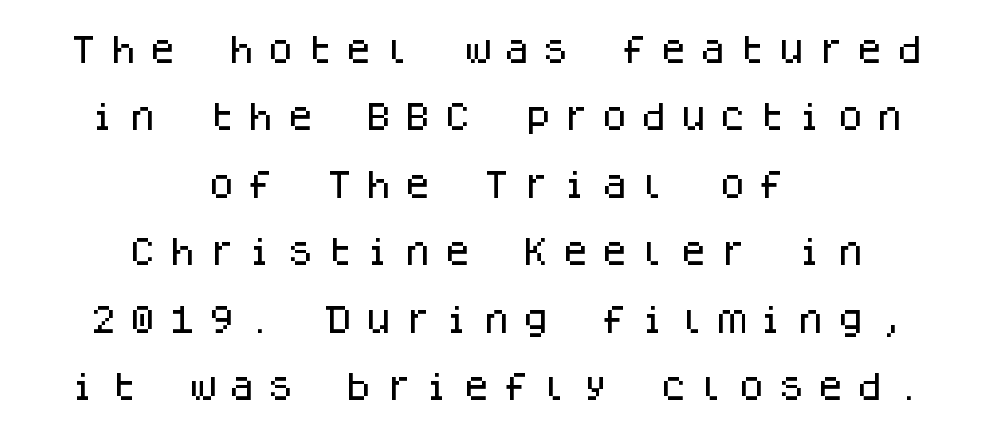
The image shows 30 px sans-serif type, upright, monospaced; set centered, loose line spacing (2.25x), unusually wide letter spacing (+0.31 em), not underlined; low stroke contrast and a large x-height.
